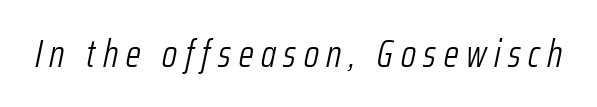
Q: Is the text bold? A: No.
Q: Is the text italic (slanted)? A: Yes, it leans right by about 12 degrees.
Q: Is the text underlined? A: No.
Q: Is the spacing between letters normal or unusually wide? A: Unusually wide.
Q: Width (condensed, normal, or wide)? A: Condensed.
Q: Stroke contrast? A: Low.
Q: x-height? A: Medium.
Q: Monospaced? A: No.
